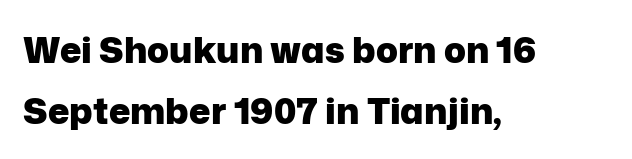
Q: Is the text bold? A: Yes.
Q: Is the text italic (slanted)? A: No, it is upright.
Q: Is the typeface a serif or a sans-serif typeface? A: Sans-serif.
Q: Is the text underlined? A: No.
Q: How is the paragraph aligned? A: Left-aligned.
Q: Is the spacing between letters normal or unusually wide? A: Normal.
Q: Is the spacing between lines tight, normal or loose? A: Normal.
Q: Width (condensed, normal, or wide)? A: Normal.
Q: Stroke contrast? A: Low.
Q: x-height? A: Medium.
Q: Monospaced? A: No.
